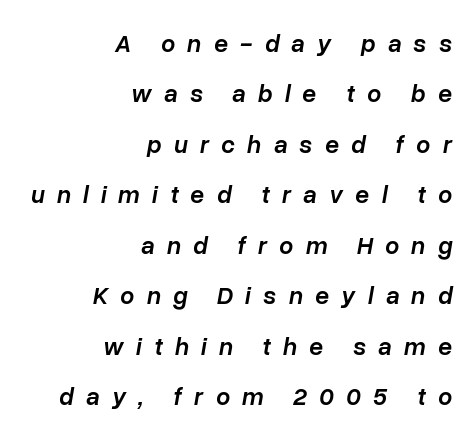
Q: Is the text bold? A: Semi-bold.
Q: Is the text italic (slanted)? A: Yes, it leans right by about 10 degrees.
Q: Is the text underlined? A: No.
Q: How is the paragraph aligned? A: Right-aligned.
Q: Is the spacing between letters normal or unusually wide? A: Unusually wide.
Q: Is the spacing between lines tight, normal or loose? A: Loose.
